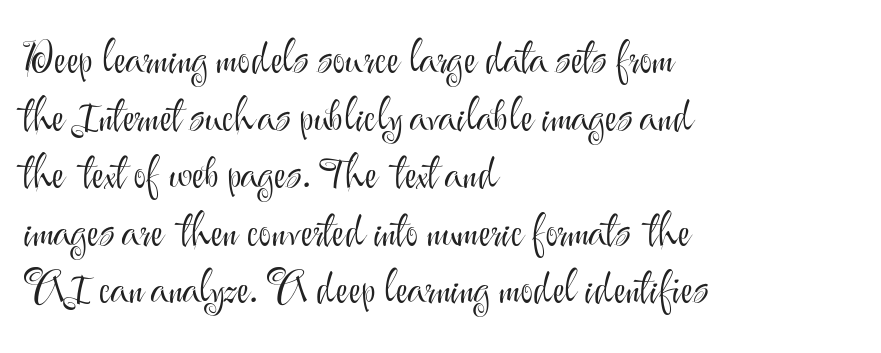
The image shows 43 px light sans-serif type; set left-aligned, normal line spacing (1.34x), normal letter spacing, not underlined; medium stroke contrast and a small x-height.
